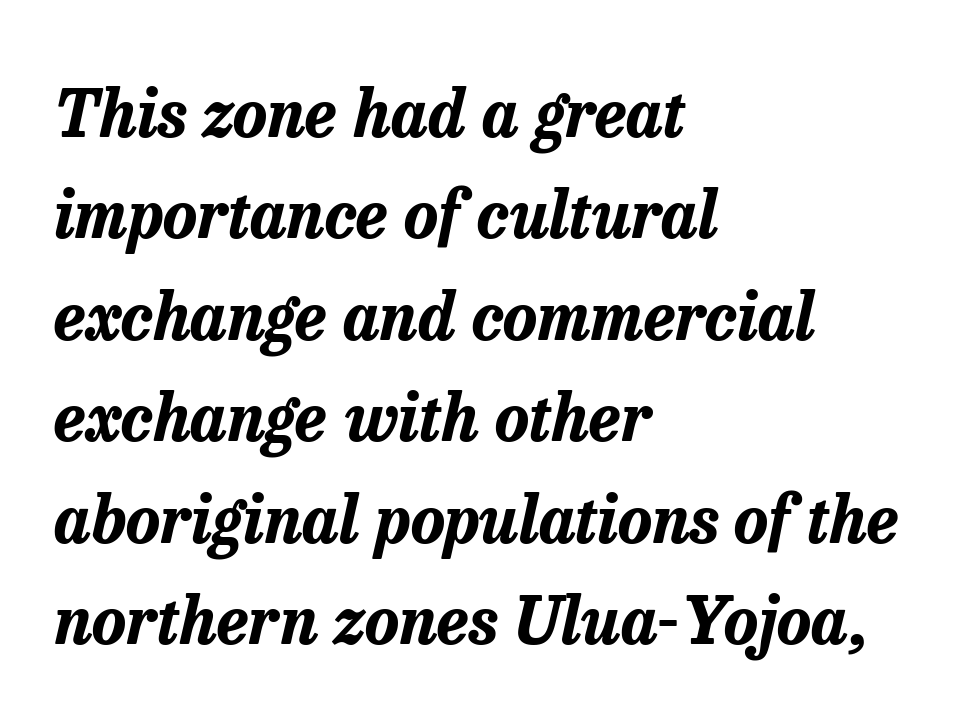
The image shows 65 px bold type, italic (leaning right); set left-aligned, normal line spacing (1.56x), normal letter spacing, not underlined; low stroke contrast and a medium x-height.
